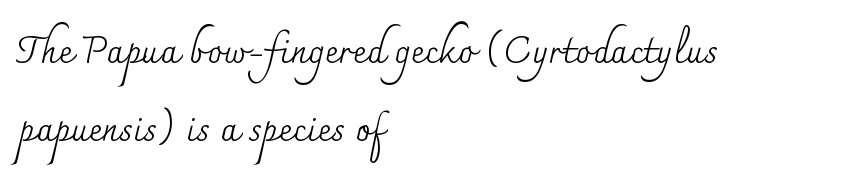
The image shows 37 px regular-weight serif type; set left-aligned, loose line spacing (2.1x), normal letter spacing, not underlined; medium stroke contrast and a small x-height.
